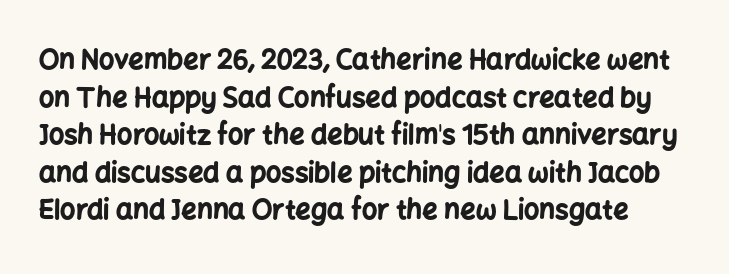
{"italic": "no", "bold": "yes", "underline": "no", "line_spacing": "normal", "line_spacing_ratio": 1.39, "letter_spacing": "normal", "letter_spacing_em": 0.0, "glyph_px": 27}
